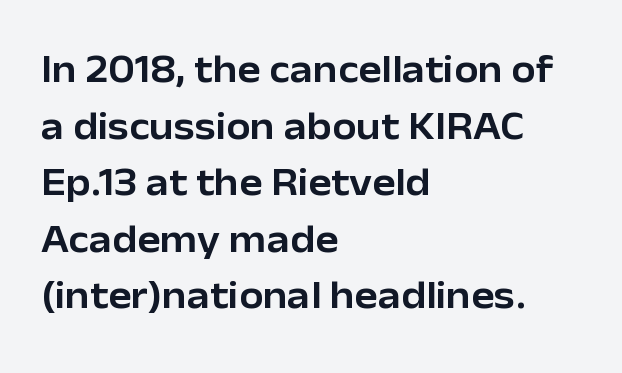
The glyphs are unaccompanied by any horizontal stroke below them. The tracking reads as untouched default to a designer's eye. Is this a sans? Yes — the strokes have no serifs. Think of a printed novel: that variable character pitch is what you see here. The typesetter chose a ragged-right arrangement here.
